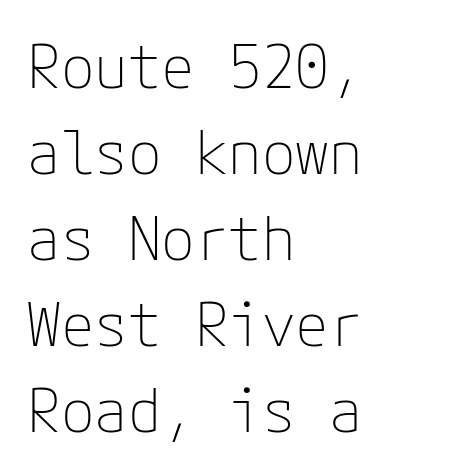
Students, note that the glyphs here touch the page at normal intervals. Stem width sits at or under what a default text font uses. These lines are composed in type without serifs. One glance says typical: line gaps are just what's usual. A roman cut, with each character standing at attention. Alignment: flush left.
